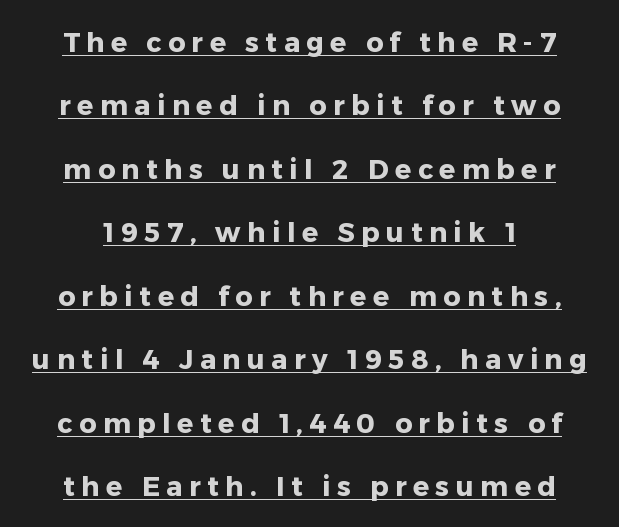
{"italic": "no", "bold": "yes", "underline": "yes", "line_spacing": "loose", "line_spacing_ratio": 2.35, "letter_spacing": "wide", "letter_spacing_em": 0.24, "glyph_px": 27}
